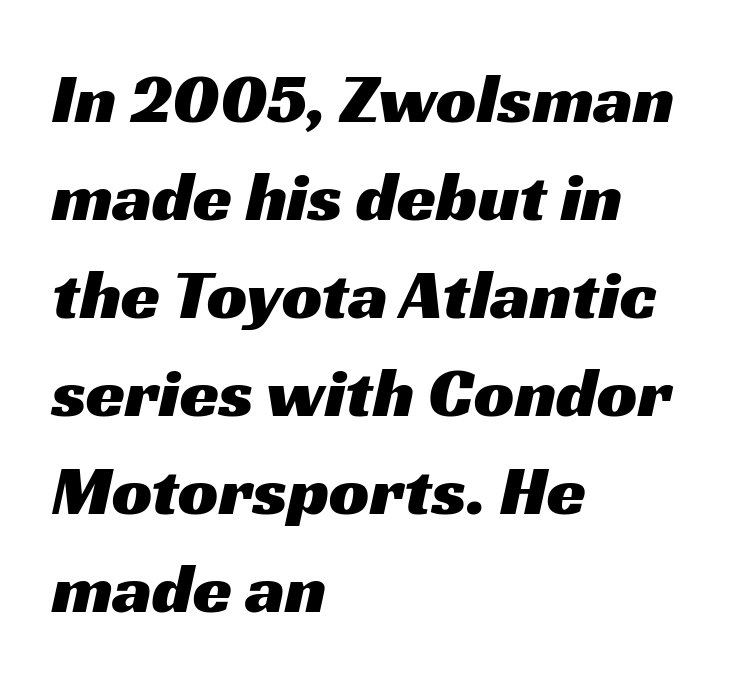
The image shows 71 px wide sans-serif type; set left-aligned, normal line spacing (1.38x), normal letter spacing, not underlined; medium stroke contrast and a medium x-height.
